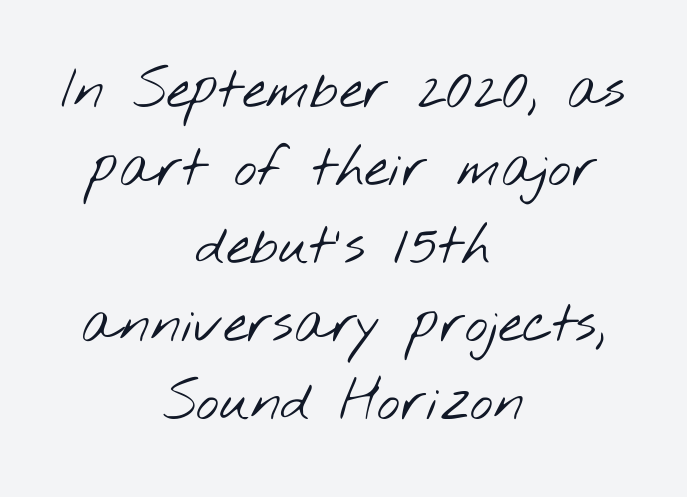
{"serif": "no", "bold": "no", "weight": "light", "width": "wide", "stroke_contrast": "low", "x_height": "small", "monospaced": "no", "underline": "no", "align": "center", "line_spacing": "normal", "line_spacing_ratio": 1.42, "letter_spacing": "normal", "letter_spacing_em": 0.0, "glyph_px": 55}
